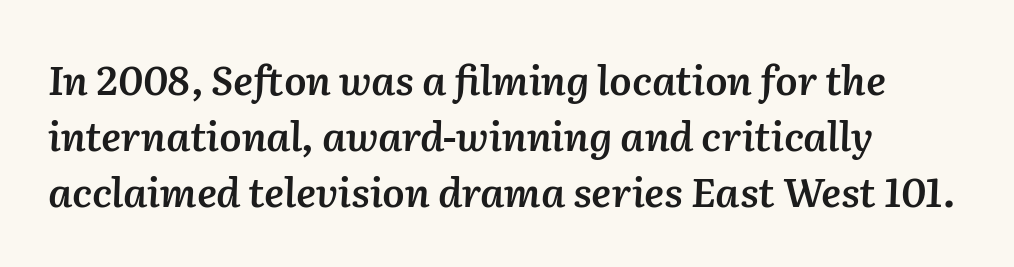
{"italic": "yes", "lean": "right", "slant_degrees": 2, "bold": "semi", "weight": "semibold", "width": "normal", "stroke_contrast": "medium", "x_height": "medium", "monospaced": "no", "underline": "no", "align": "left", "line_spacing": "normal", "line_spacing_ratio": 1.4, "letter_spacing": "normal", "letter_spacing_em": 0.0, "glyph_px": 40}
